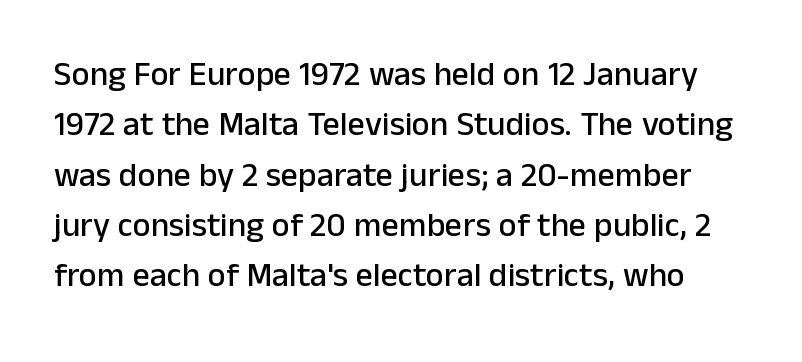
Q: Is the text italic (slanted)? A: No, it is upright.
Q: Is the typeface a serif or a sans-serif typeface? A: Sans-serif.
Q: Is the text underlined? A: No.
Q: Is the spacing between letters normal or unusually wide? A: Normal.
Q: Is the spacing between lines tight, normal or loose? A: Normal.
Q: Width (condensed, normal, or wide)? A: Normal.
Q: Stroke contrast? A: Low.
Q: x-height? A: Medium.
Q: Monospaced? A: No.
